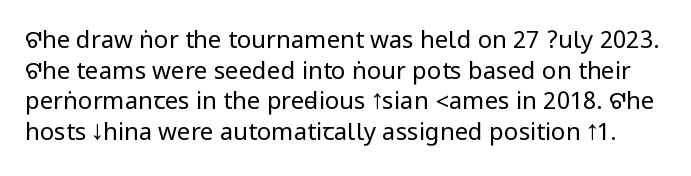
Q: Is the text bold? A: No.
Q: Is the text italic (slanted)? A: No, it is upright.
Q: Is the text underlined? A: No.
Q: Is the spacing between letters normal or unusually wide? A: Normal.
Q: Is the spacing between lines tight, normal or loose? A: Normal.
